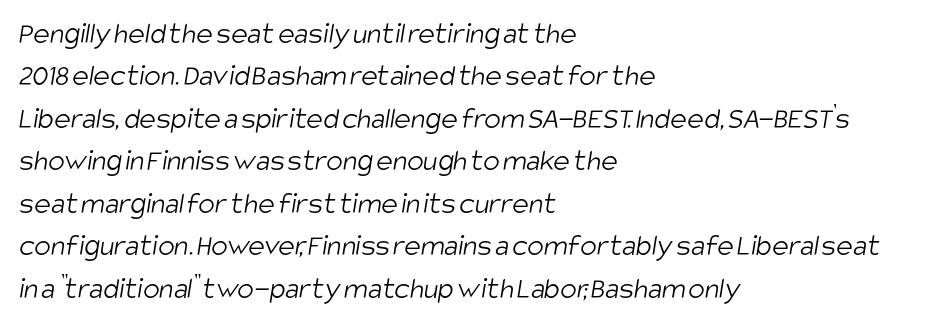
The image shows 31 px light, condensed sans-serif type; set left-aligned, normal line spacing (1.37x), normal letter spacing, not underlined; low stroke contrast and a large x-height.
